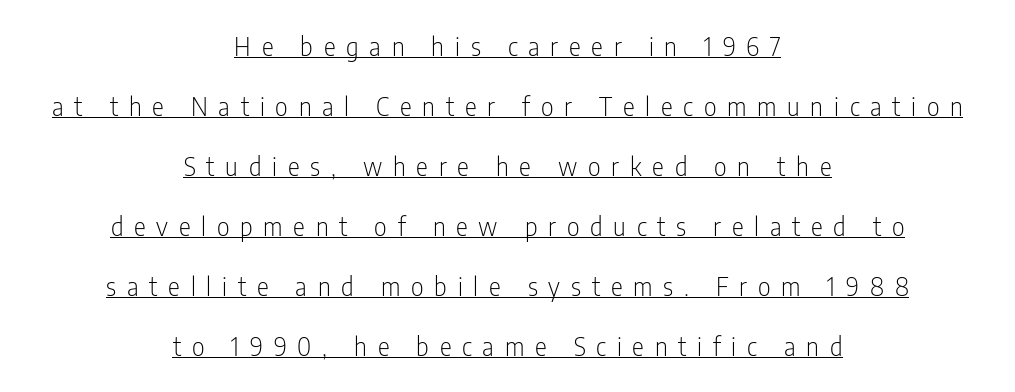
{"italic": "no", "bold": "no", "underline": "yes", "align": "center", "line_spacing": "loose", "line_spacing_ratio": 2.4, "letter_spacing": "wide", "letter_spacing_em": 0.43, "glyph_px": 25}
